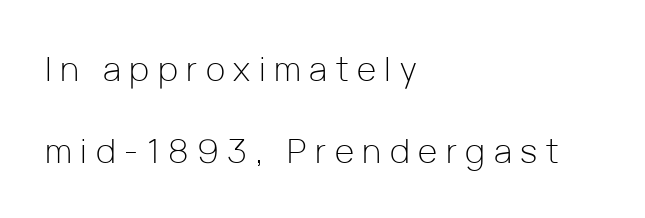
Q: Is the text bold? A: No.
Q: Is the text italic (slanted)? A: No, it is upright.
Q: Is the typeface a serif or a sans-serif typeface? A: Sans-serif.
Q: Is the text underlined? A: No.
Q: How is the paragraph aligned? A: Left-aligned.
Q: Is the spacing between letters normal or unusually wide? A: Unusually wide.
Q: Is the spacing between lines tight, normal or loose? A: Loose.
Q: Width (condensed, normal, or wide)? A: Normal.
Q: Stroke contrast? A: Low.
Q: x-height? A: Medium.
Q: Monospaced? A: No.
